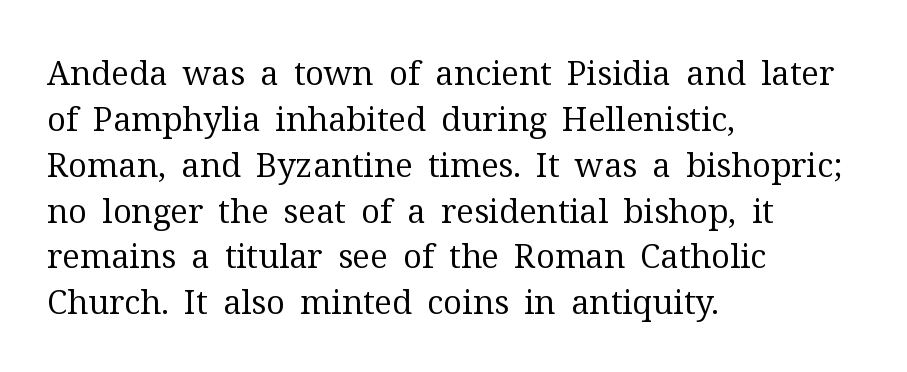
Q: Is the text bold? A: No.
Q: Is the text italic (slanted)? A: No, it is upright.
Q: Is the typeface a serif or a sans-serif typeface? A: Serif.
Q: Is the text underlined? A: No.
Q: How is the paragraph aligned? A: Left-aligned.
Q: Is the spacing between letters normal or unusually wide? A: Normal.
Q: Is the spacing between lines tight, normal or loose? A: Normal.
Q: Width (condensed, normal, or wide)? A: Normal.
Q: Stroke contrast? A: Medium.
Q: x-height? A: Medium.
Q: Monospaced? A: No.
